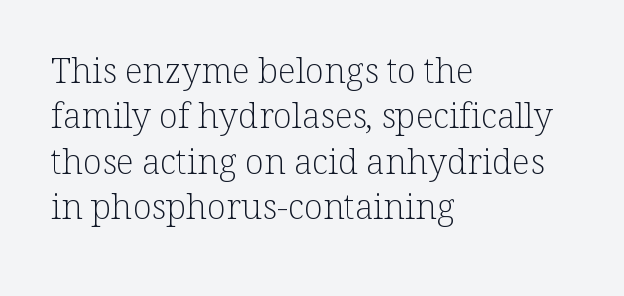
Q: Is the text bold? A: No.
Q: Is the text italic (slanted)? A: No, it is upright.
Q: Is the typeface a serif or a sans-serif typeface? A: Serif.
Q: Is the text underlined? A: No.
Q: How is the paragraph aligned? A: Left-aligned.
Q: Is the spacing between letters normal or unusually wide? A: Normal.
Q: Is the spacing between lines tight, normal or loose? A: Normal.
Q: Width (condensed, normal, or wide)? A: Normal.
Q: Stroke contrast? A: Low.
Q: x-height? A: Medium.
Q: Monospaced? A: No.
